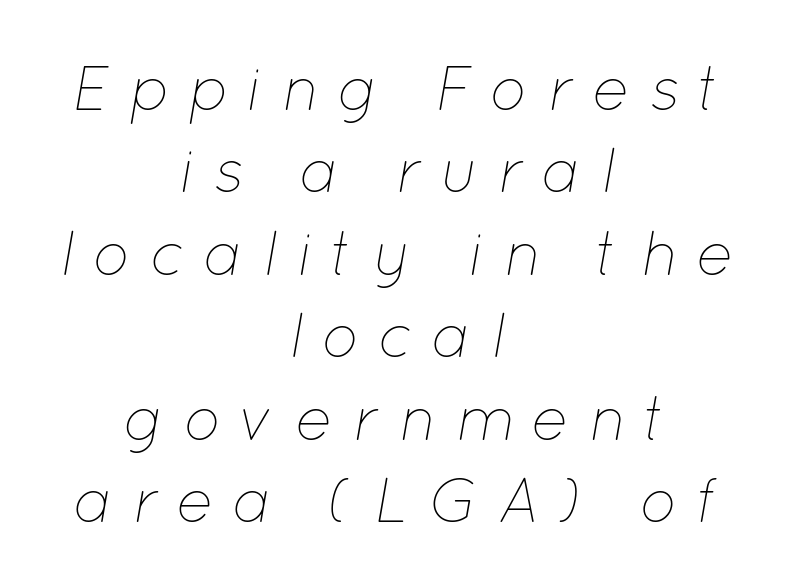
Q: Is the text bold? A: No.
Q: Is the text italic (slanted)? A: Yes, it leans right by about 12 degrees.
Q: Is the text underlined? A: No.
Q: How is the paragraph aligned? A: Centered.
Q: Is the spacing between letters normal or unusually wide? A: Unusually wide.
Q: Is the spacing between lines tight, normal or loose? A: Normal.
Q: Width (condensed, normal, or wide)? A: Normal.
Q: Stroke contrast? A: Low.
Q: x-height? A: Medium.
Q: Monospaced? A: No.
